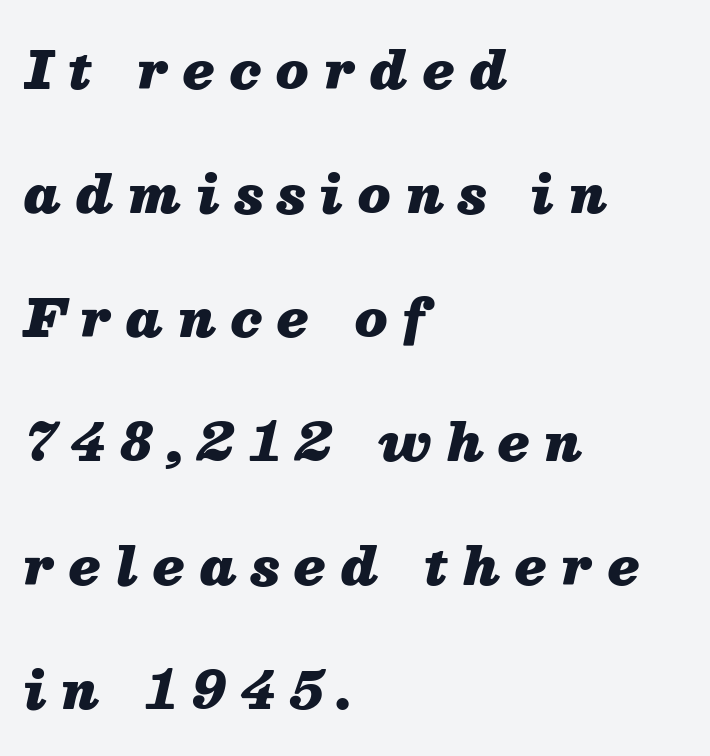
Q: Is the text bold? A: Yes.
Q: Is the text italic (slanted)? A: Yes, it leans right by about 13 degrees.
Q: Is the text underlined? A: No.
Q: How is the paragraph aligned? A: Left-aligned.
Q: Is the spacing between letters normal or unusually wide? A: Unusually wide.
Q: Is the spacing between lines tight, normal or loose? A: Loose.
Q: Width (condensed, normal, or wide)? A: Normal.
Q: Stroke contrast? A: Medium.
Q: x-height? A: Medium.
Q: Monospaced? A: No.
